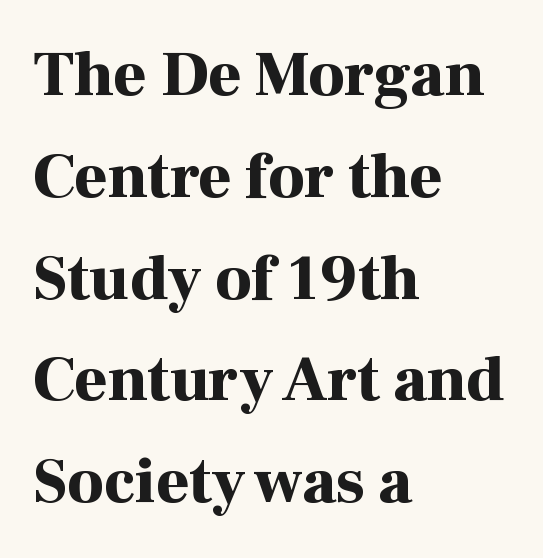
Q: Is the text bold? A: Yes.
Q: Is the text italic (slanted)? A: No, it is upright.
Q: Is the typeface a serif or a sans-serif typeface? A: Serif.
Q: Is the text underlined? A: No.
Q: How is the paragraph aligned? A: Left-aligned.
Q: Is the spacing between letters normal or unusually wide? A: Normal.
Q: Is the spacing between lines tight, normal or loose? A: Normal.
Q: Width (condensed, normal, or wide)? A: Normal.
Q: Stroke contrast? A: High.
Q: x-height? A: Medium.
Q: Monospaced? A: No.
